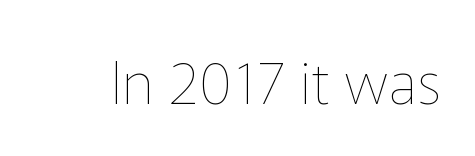
Q: Is the text bold? A: No.
Q: Is the text italic (slanted)? A: No, it is upright.
Q: Is the text underlined? A: No.
Q: Is the spacing between letters normal or unusually wide? A: Normal.
Q: Width (condensed, normal, or wide)? A: Normal.
Q: Stroke contrast? A: Low.
Q: x-height? A: Medium.
Q: Monospaced? A: No.
